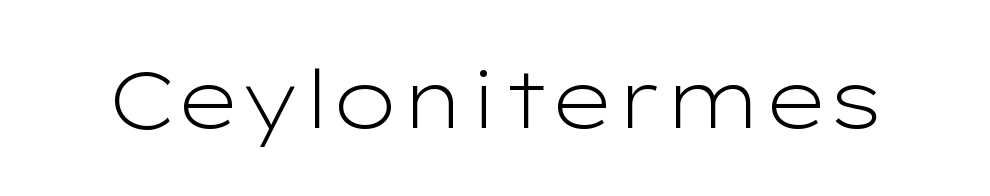
Q: Is the text bold? A: No.
Q: Is the text italic (slanted)? A: No, it is upright.
Q: Is the typeface a serif or a sans-serif typeface? A: Sans-serif.
Q: Is the text underlined? A: No.
Q: Is the spacing between letters normal or unusually wide? A: Normal.
Q: Width (condensed, normal, or wide)? A: Wide.
Q: Stroke contrast? A: Low.
Q: x-height? A: Medium.
Q: Monospaced? A: No.
